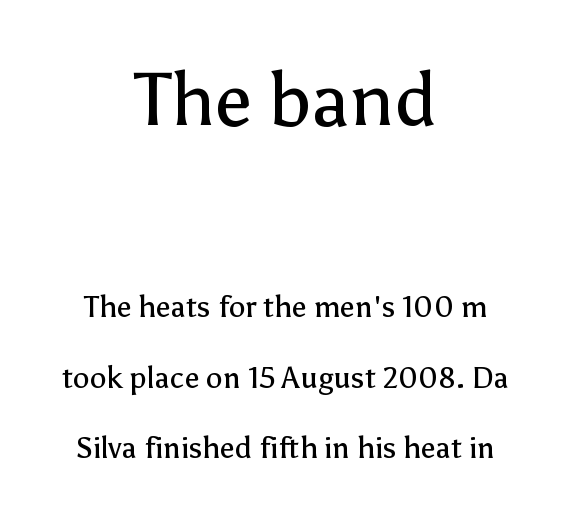
{"serif": "no", "italic": "no", "bold": "no", "weight": "regular", "width": "normal", "stroke_contrast": "low", "x_height": "medium", "monospaced": "no", "underline": "no", "align": "center", "line_spacing": "loose", "line_spacing_ratio": 2.36, "letter_spacing": "normal", "letter_spacing_em": 0.0, "larger_block": "first", "size_ratio": 2.47, "glyph_px": 74}
